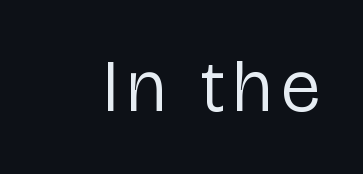
The image shows 73 px regular-weight sans-serif type, upright; set not underlined; low stroke contrast and a medium x-height.
